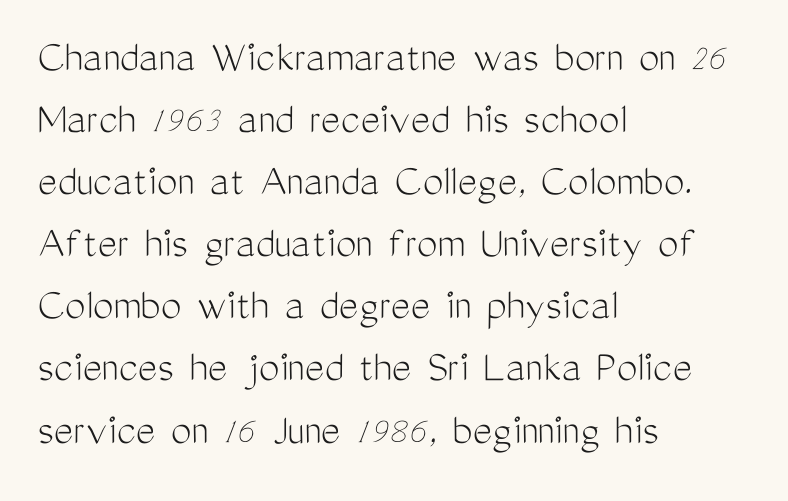
The specimen reads as upright at a glance. Inter-character spacing is left at the font's built-in metrics. Regular leading. All the whitespace from short lines collects on the right.
